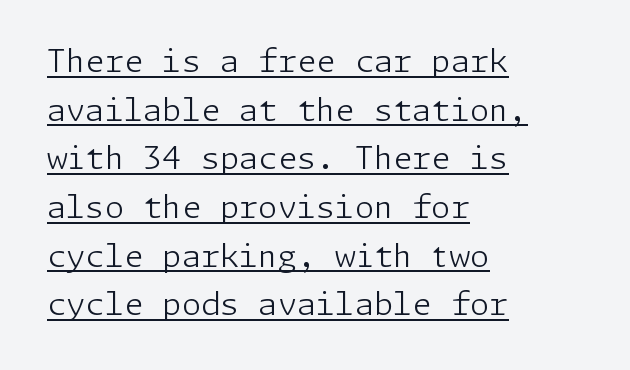
The image shows 31 px light sans-serif type, upright; set left-aligned, normal line spacing (1.57x), normal letter spacing, underlined; low stroke contrast and a medium x-height.
